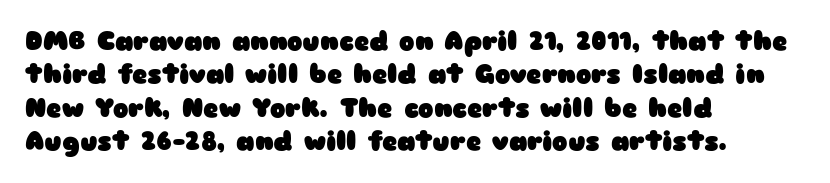
In terms of posture, this sample is upright. Look at the stroke-to-counter ratio: heavy, a bold. Notice how descenders clear the ascenders below comfortably — that's standard leading. The zone under the glyphs is completely vacant. The rendering keeps characters at their native spacing.
